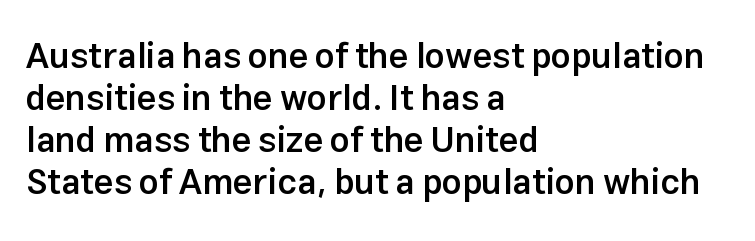
Q: Is the text bold? A: Semi-bold.
Q: Is the text italic (slanted)? A: No, it is upright.
Q: Is the typeface a serif or a sans-serif typeface? A: Sans-serif.
Q: Is the text underlined? A: No.
Q: How is the paragraph aligned? A: Left-aligned.
Q: Is the spacing between letters normal or unusually wide? A: Normal.
Q: Width (condensed, normal, or wide)? A: Normal.
Q: Stroke contrast? A: Low.
Q: x-height? A: Medium.
Q: Monospaced? A: No.
